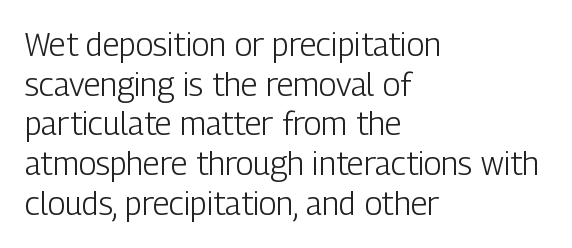
Q: Is the text bold? A: No.
Q: Is the text italic (slanted)? A: No, it is upright.
Q: Is the typeface a serif or a sans-serif typeface? A: Sans-serif.
Q: Is the text underlined? A: No.
Q: How is the paragraph aligned? A: Left-aligned.
Q: Is the spacing between letters normal or unusually wide? A: Normal.
Q: Width (condensed, normal, or wide)? A: Condensed.
Q: Stroke contrast? A: Low.
Q: x-height? A: Medium.
Q: Monospaced? A: No.
